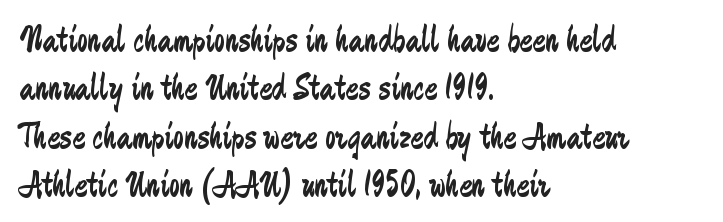
Horizontal bands of white between lines are of average thickness. The designer went with a sans here, leaving each stem footless. These lines are rendered in a variable-pitch font. If you drew a ruler down the left edge, every line would touch it. The passage shown is not underscored anywhere.
